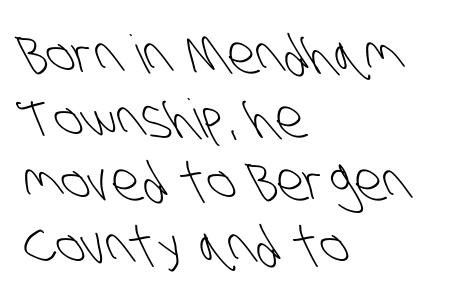
{"serif": "no", "bold": "no", "weight": "light", "width": "condensed", "stroke_contrast": "low", "x_height": "large", "monospaced": "no", "underline": "no", "align": "left", "line_spacing_ratio": 1.2, "letter_spacing": "normal", "letter_spacing_em": 0.0, "glyph_px": 53}
